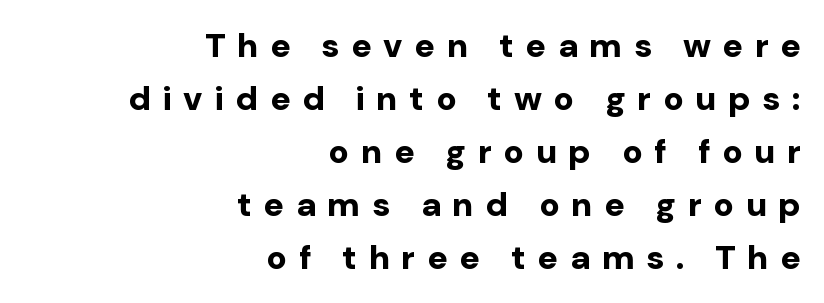
{"serif": "no", "italic": "no", "bold": "yes", "weight": "bold", "width": "normal", "stroke_contrast": "low", "x_height": "medium", "monospaced": "no", "underline": "no", "align": "right", "line_spacing": "normal", "line_spacing_ratio": 1.56, "letter_spacing": "wide", "letter_spacing_em": 0.34, "glyph_px": 34}
